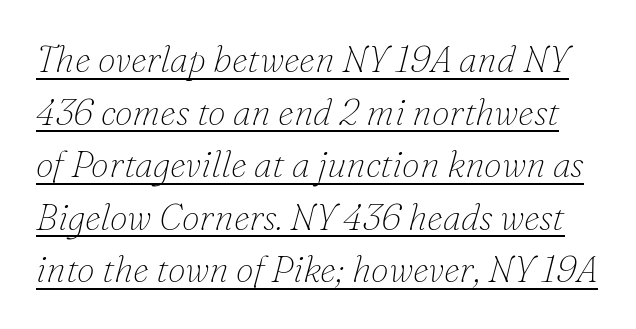
The image shows 36 px thin serif type, italic (leaning right); set normal line spacing (1.46x), normal letter spacing, underlined; low stroke contrast and a small x-height.
